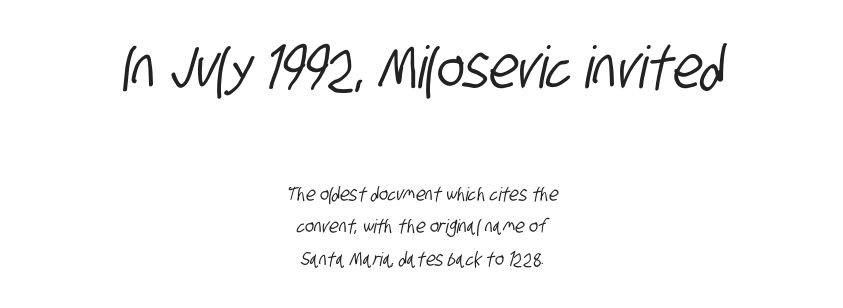
The upper block of text is set noticeably larger than the block beneath it. Type style note: lacks serifs. Baseline-to-baseline distance is the conventional proportion of letter height. Character widths vary here, with narrow letters taking less room than wide ones. The rendering keeps characters at their native spacing.
